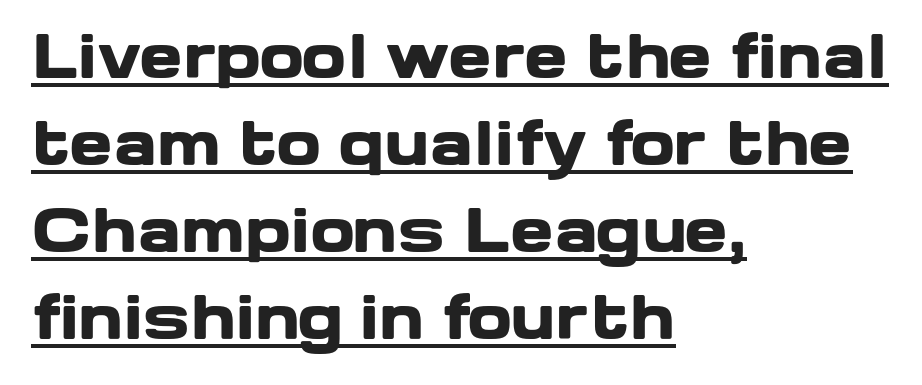
{"serif": "no", "italic": "no", "bold": "yes", "weight": "heavy", "width": "wide", "stroke_contrast": "low", "x_height": "medium", "monospaced": "no", "underline": "yes", "align": "left", "line_spacing": "normal", "line_spacing_ratio": 1.5, "letter_spacing": "normal", "letter_spacing_em": 0.0, "glyph_px": 58}
